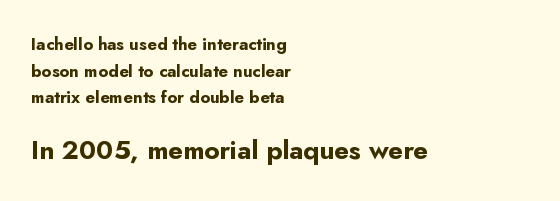
{"italic": "no", "bold": "yes", "underline": "no", "align": "left", "line_spacing": "normal", "line_spacing_ratio": 1.56, "letter_spacing": "normal", "letter_spacing_em": 0.0, "larger_block": "second", "size_ratio": 1.53, "glyph_px": 26}
